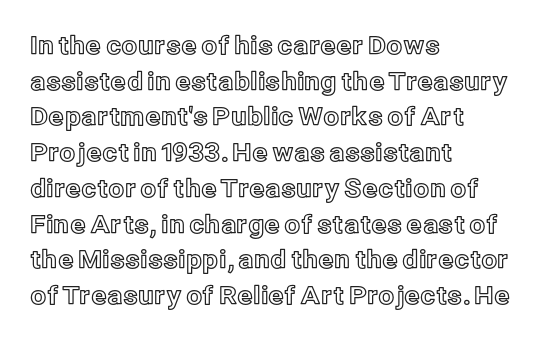
{"italic": "no", "underline": "no", "align": "left", "line_spacing": "normal", "line_spacing_ratio": 1.43, "letter_spacing": "normal", "letter_spacing_em": 0.0, "glyph_px": 25}
